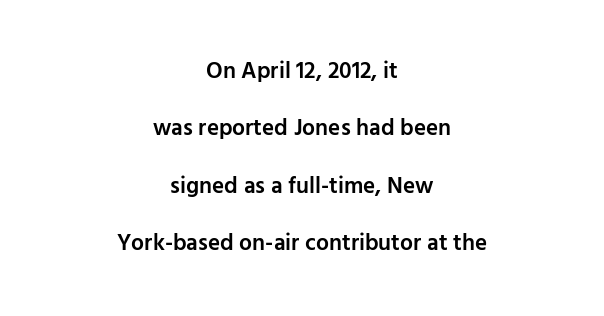
Q: Is the text bold? A: Semi-bold.
Q: Is the text italic (slanted)? A: No, it is upright.
Q: Is the text underlined? A: No.
Q: How is the paragraph aligned? A: Centered.
Q: Is the spacing between letters normal or unusually wide? A: Normal.
Q: Is the spacing between lines tight, normal or loose? A: Loose.
